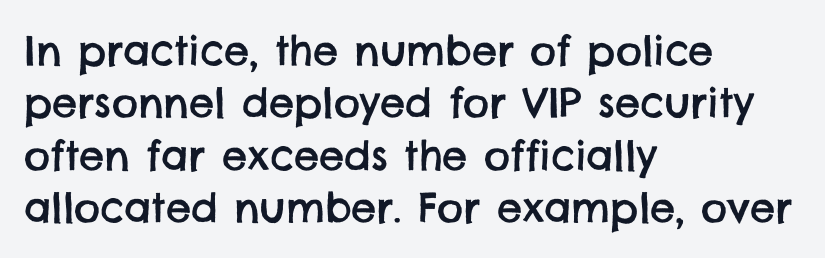
The image shows 40 px sans-serif type; set left-aligned, normal line spacing (1.31x), normal letter spacing, not underlined; low stroke contrast and a large x-height.
